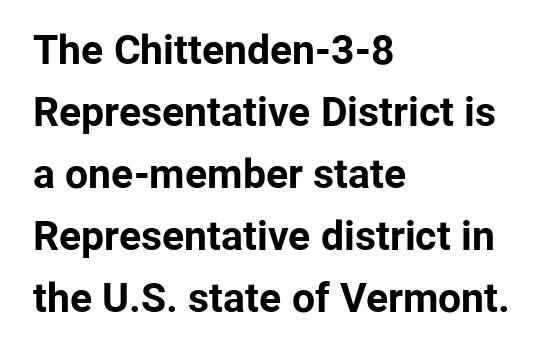
Is the type bold? Yes — the strokes are clearly thick and heavy. Inter-character spacing is left at the font's built-in metrics. What's the leading like? Ordinary, nothing unusual. Short and long lines alike share a common starting point at left. The face used here is proportionally spaced, like ordinary book or web type.
